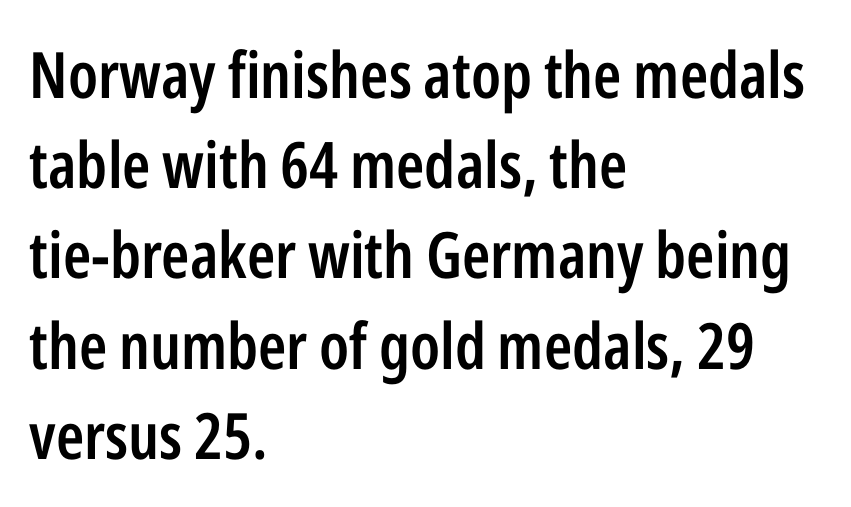
{"serif": "no", "italic": "no", "bold": "semi", "weight": "semibold", "width": "condensed", "stroke_contrast": "low", "x_height": "medium", "monospaced": "no", "underline": "no", "align": "left", "line_spacing": "normal", "line_spacing_ratio": 1.41, "letter_spacing": "normal", "letter_spacing_em": 0.0, "glyph_px": 64}
